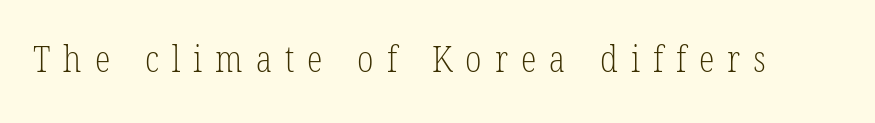
The typeface chosen for these lines features serifs. Note the varied advance widths — an 'i' is clearly narrower than an 'm'. The strokes carry an ordinary text weight at most. A bare baseline throughout the passage. These lines have a slow, spaced-out rhythm from letter to letter.
